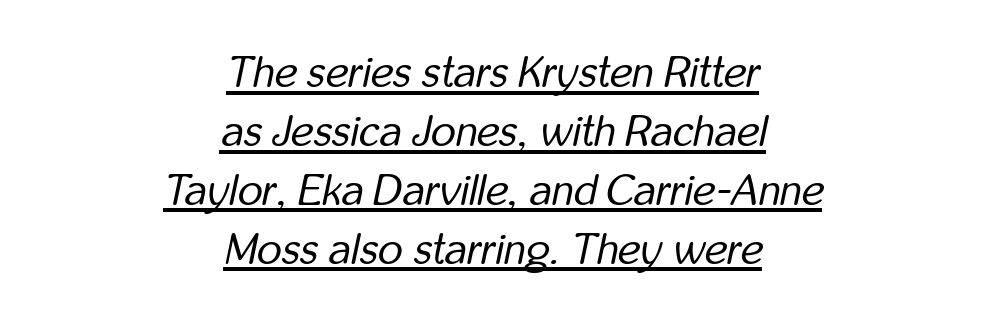
{"italic": "yes", "lean": "right", "slant_degrees": 12, "bold": "no", "weight": "regular", "width": "condensed", "stroke_contrast": "low", "x_height": "medium", "monospaced": "no", "underline": "yes", "align": "center", "line_spacing": "normal", "line_spacing_ratio": 1.37, "letter_spacing": "normal", "letter_spacing_em": 0.0, "glyph_px": 43}
